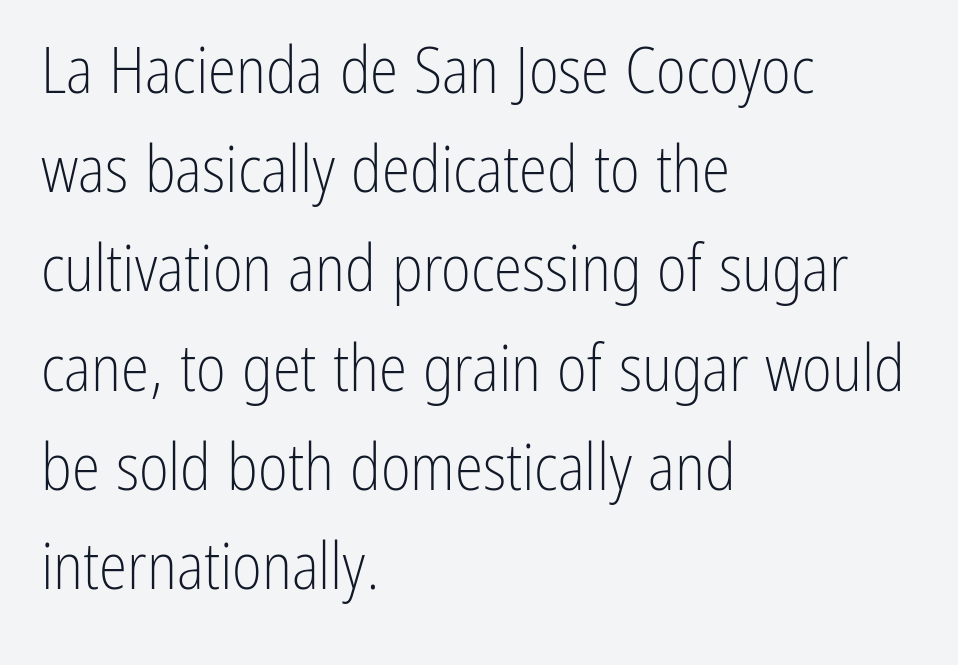
Q: Is the text bold? A: No.
Q: Is the text italic (slanted)? A: No, it is upright.
Q: Is the typeface a serif or a sans-serif typeface? A: Sans-serif.
Q: Is the text underlined? A: No.
Q: How is the paragraph aligned? A: Left-aligned.
Q: Is the spacing between letters normal or unusually wide? A: Normal.
Q: Is the spacing between lines tight, normal or loose? A: Normal.
Q: Width (condensed, normal, or wide)? A: Condensed.
Q: Stroke contrast? A: Low.
Q: x-height? A: Medium.
Q: Monospaced? A: No.
